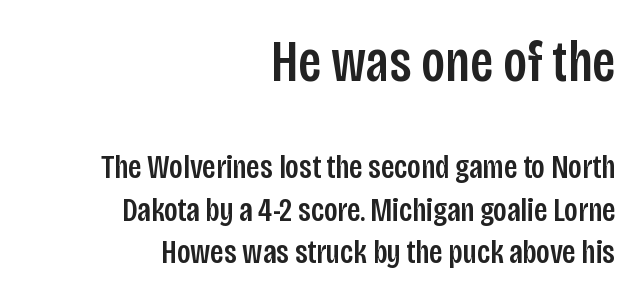
Q: Is the text italic (slanted)? A: No, it is upright.
Q: Is the typeface a serif or a sans-serif typeface? A: Sans-serif.
Q: Is the text underlined? A: No.
Q: How is the paragraph aligned? A: Right-aligned.
Q: Is the spacing between letters normal or unusually wide? A: Normal.
Q: Which block of text is set in a larger size, the first (top) or the second (bottom)? A: The first (top) one.
Q: Width (condensed, normal, or wide)? A: Condensed.
Q: Stroke contrast? A: Low.
Q: x-height? A: Large.
Q: Monospaced? A: No.
